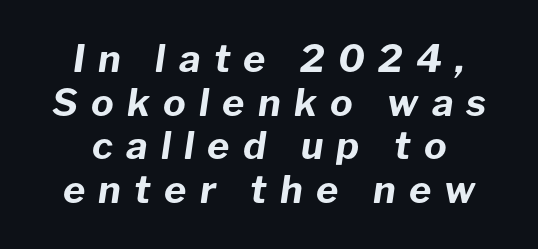
Q: Is the text bold? A: Yes.
Q: Is the text italic (slanted)? A: Yes, it leans right by about 8 degrees.
Q: Is the text underlined? A: No.
Q: How is the paragraph aligned? A: Centered.
Q: Is the spacing between letters normal or unusually wide? A: Unusually wide.
Q: Is the spacing between lines tight, normal or loose? A: Tight.
Q: Width (condensed, normal, or wide)? A: Normal.
Q: Stroke contrast? A: Low.
Q: x-height? A: Medium.
Q: Monospaced? A: No.
